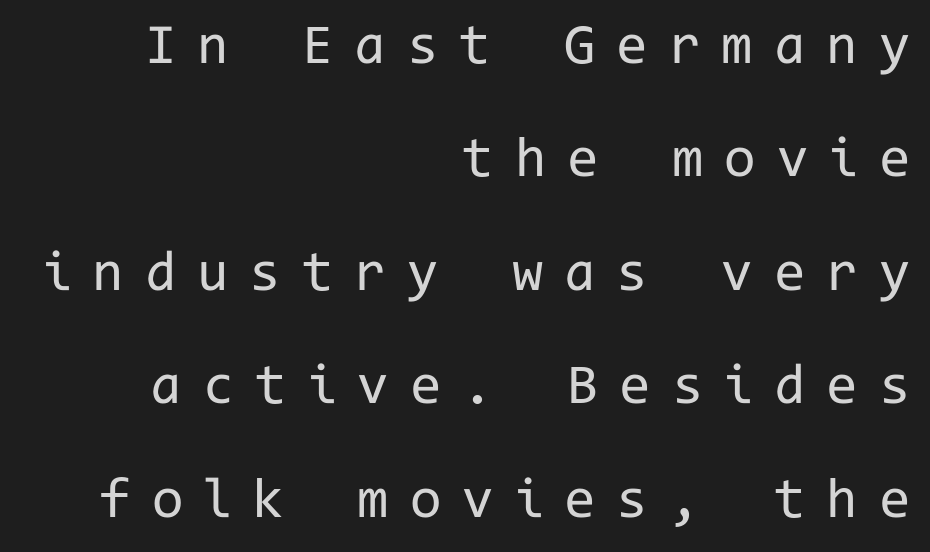
{"serif": "no", "italic": "no", "bold": "no", "weight": "regular", "width": "normal", "stroke_contrast": "low", "x_height": "medium", "monospaced": "yes", "underline": "no", "align": "right", "line_spacing": "loose", "line_spacing_ratio": 1.99, "letter_spacing": "wide", "letter_spacing_em": 0.37, "glyph_px": 57}
